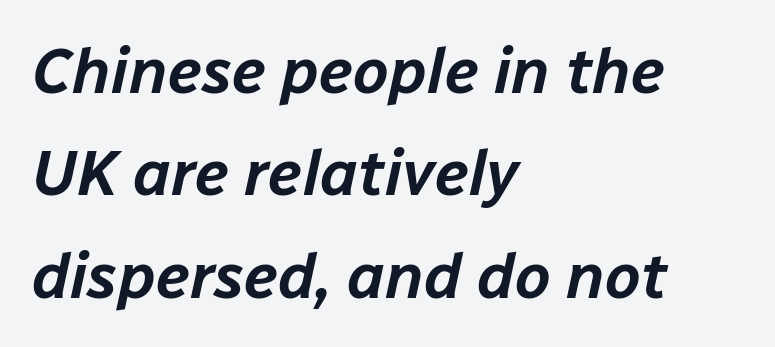
Vertically, the passage feels balanced, rows spaced as you'd expect. Is the letter spacing exaggerated? No — it looks like the ordinary default. The face used here has a pronounced slope to its letters. A classic flush-left, rag-right setting is used for this passage. The passage shown is typed in a proportional face where columns would drift.
